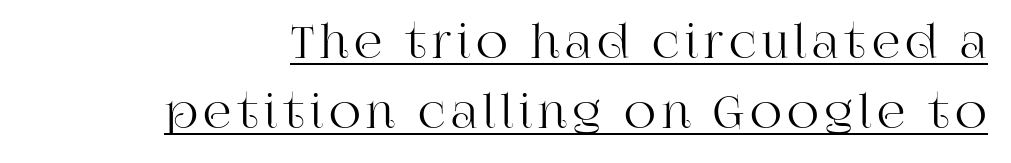
Q: Is the text italic (slanted)? A: No, it is upright.
Q: Is the typeface a serif or a sans-serif typeface? A: Serif.
Q: Is the text underlined? A: Yes.
Q: Is the spacing between lines tight, normal or loose? A: Normal.
Q: Width (condensed, normal, or wide)? A: Normal.
Q: Stroke contrast? A: High.
Q: x-height? A: Large.
Q: Monospaced? A: No.
